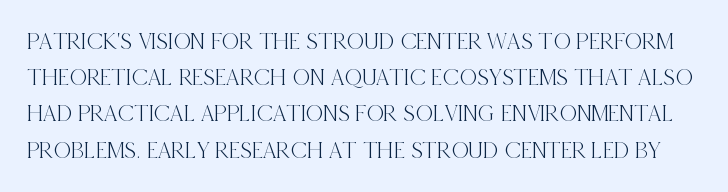
The image shows 24 px text type, upright; set normal line spacing (1.51x), normal letter spacing, not underlined.
